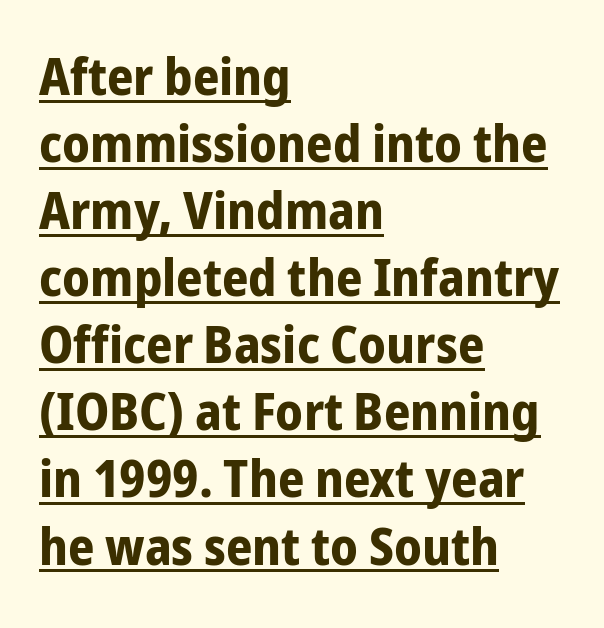
{"serif": "no", "italic": "no", "bold": "yes", "weight": "bold", "width": "condensed", "stroke_contrast": "low", "x_height": "medium", "monospaced": "no", "underline": "yes", "align": "left", "line_spacing": "normal", "line_spacing_ratio": 1.29, "letter_spacing": "normal", "letter_spacing_em": 0.0, "glyph_px": 52}
